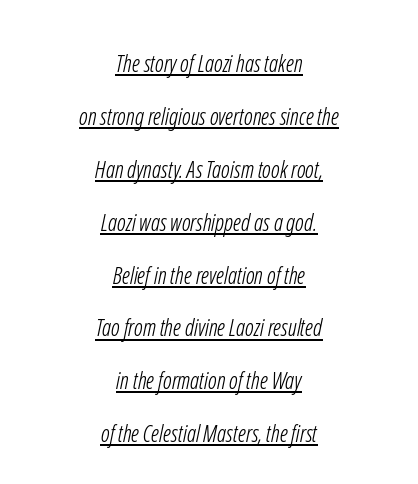
{"bold": "no", "underline": "yes", "align": "center", "line_spacing": "loose", "line_spacing_ratio": 2.3, "letter_spacing": "normal", "letter_spacing_em": 0.0, "glyph_px": 23}
